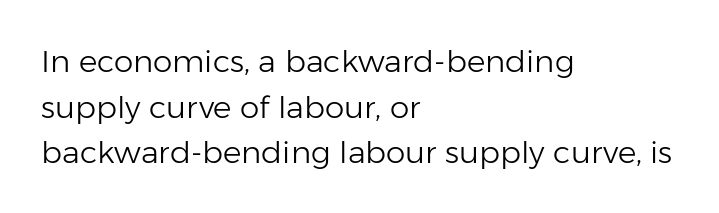
Q: Is the text bold? A: No.
Q: Is the text italic (slanted)? A: No, it is upright.
Q: Is the typeface a serif or a sans-serif typeface? A: Sans-serif.
Q: Is the text underlined? A: No.
Q: How is the paragraph aligned? A: Left-aligned.
Q: Is the spacing between letters normal or unusually wide? A: Normal.
Q: Is the spacing between lines tight, normal or loose? A: Normal.
Q: Width (condensed, normal, or wide)? A: Normal.
Q: Stroke contrast? A: Low.
Q: x-height? A: Medium.
Q: Monospaced? A: No.
